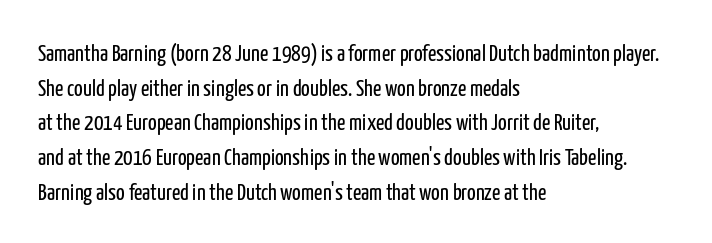
{"italic": "no", "bold": "no", "underline": "no", "align": "left", "line_spacing": "normal", "line_spacing_ratio": 1.51, "letter_spacing": "normal", "letter_spacing_em": 0.0, "glyph_px": 23}
